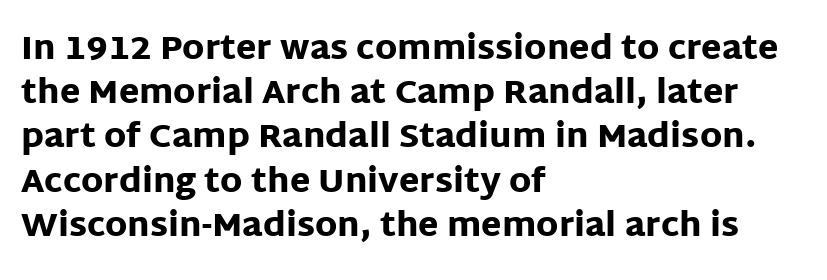
Q: Is the text bold? A: Yes.
Q: Is the text italic (slanted)? A: No, it is upright.
Q: Is the typeface a serif or a sans-serif typeface? A: Sans-serif.
Q: Is the text underlined? A: No.
Q: How is the paragraph aligned? A: Left-aligned.
Q: Is the spacing between letters normal or unusually wide? A: Normal.
Q: Is the spacing between lines tight, normal or loose? A: Normal.
Q: Width (condensed, normal, or wide)? A: Normal.
Q: Stroke contrast? A: Low.
Q: x-height? A: Large.
Q: Monospaced? A: No.
